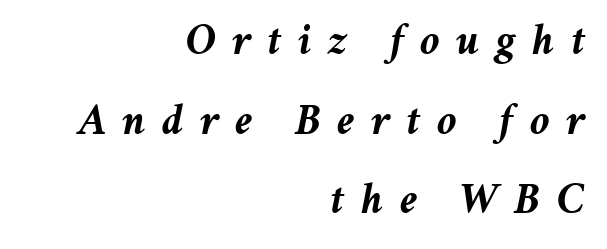
Q: Is the text bold? A: Yes.
Q: Is the text italic (slanted)? A: Yes, it leans right by about 11 degrees.
Q: Is the text underlined? A: No.
Q: How is the paragraph aligned? A: Right-aligned.
Q: Is the spacing between letters normal or unusually wide? A: Unusually wide.
Q: Width (condensed, normal, or wide)? A: Normal.
Q: Stroke contrast? A: Medium.
Q: x-height? A: Medium.
Q: Monospaced? A: No.
